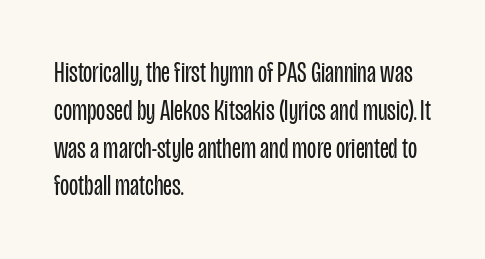
The image shows 30 px regular-weight, condensed sans-serif type, upright; set left-aligned, normal line spacing (1.26x), normal letter spacing, not underlined; low stroke contrast and a large x-height.
